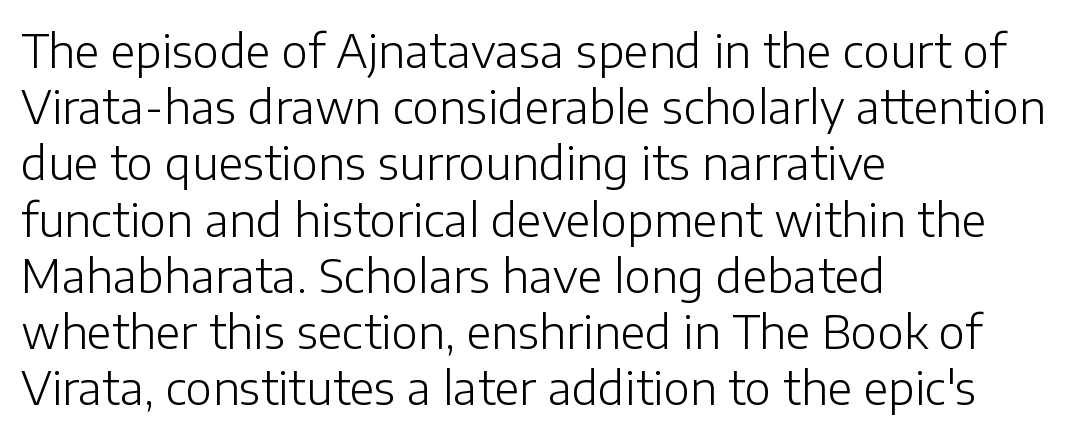
The words here are not underlined. Each word holds together tightly as a unit, with standard inter-letter gaps. A typesetter would call this proportional, since set widths differ per character. Rendered with straight, roman letterforms. The lines are quadded left. Note: no serifs on the glyphs.
